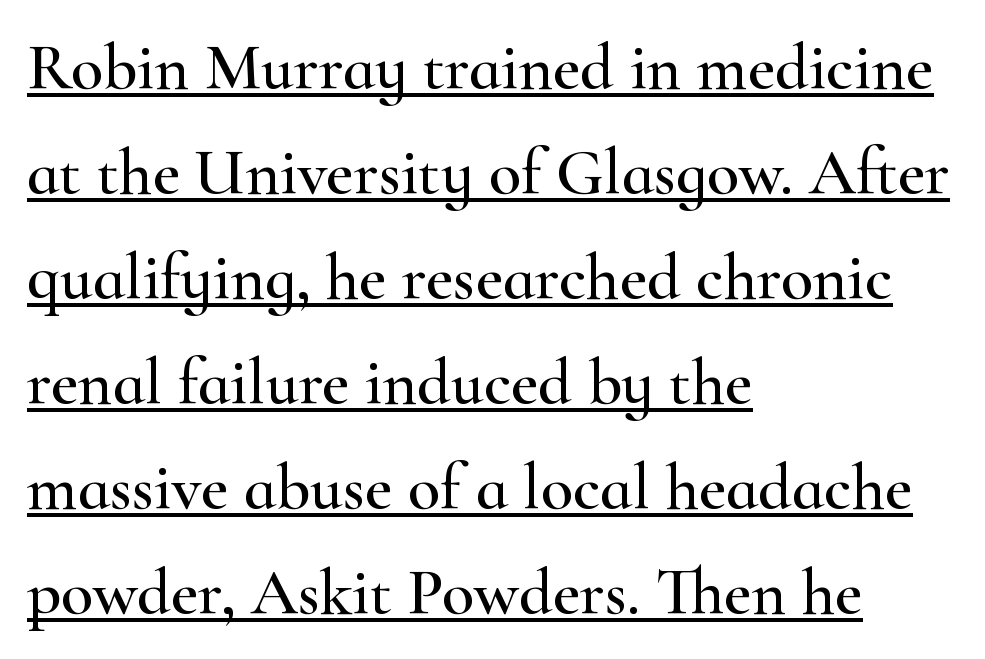
The image shows 66 px wide serif type, upright; set left-aligned, normal line spacing (1.59x), normal letter spacing, underlined; high stroke contrast and a small x-height.
